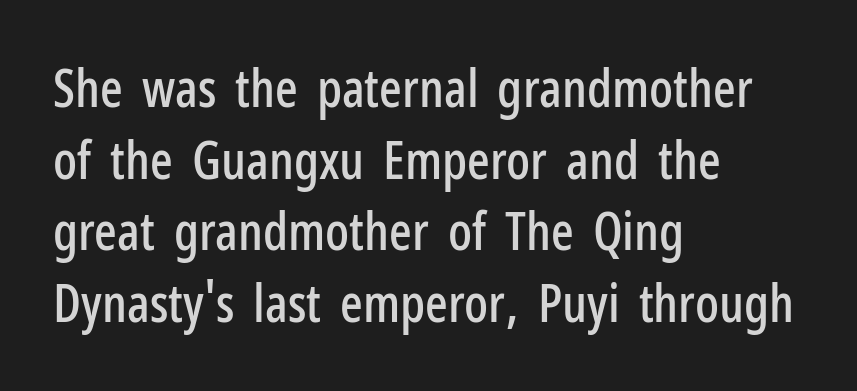
The image shows 53 px condensed sans-serif type, upright; set left-aligned, normal line spacing (1.35x), normal letter spacing, not underlined; low stroke contrast and a medium x-height.
